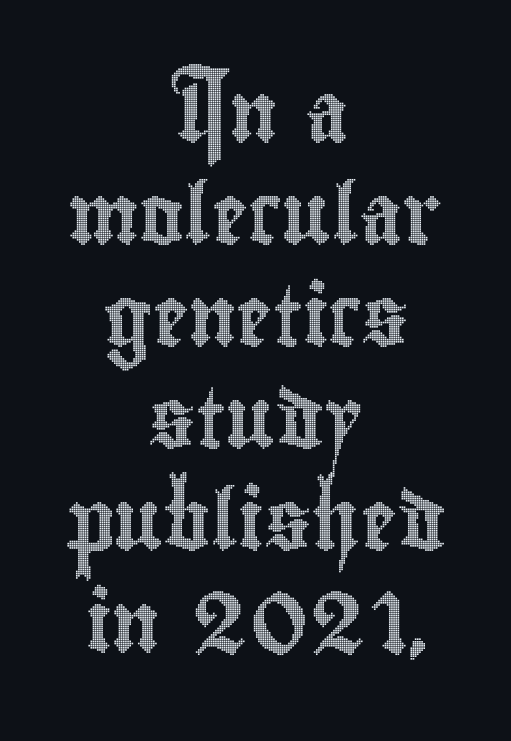
Q: Is the text italic (slanted)? A: No, it is upright.
Q: Is the text underlined? A: No.
Q: How is the paragraph aligned? A: Centered.
Q: Is the spacing between letters normal or unusually wide? A: Normal.
Q: Is the spacing between lines tight, normal or loose? A: Normal.
Q: Width (condensed, normal, or wide)? A: Condensed.
Q: x-height? A: Small.
Q: Monospaced? A: No.
